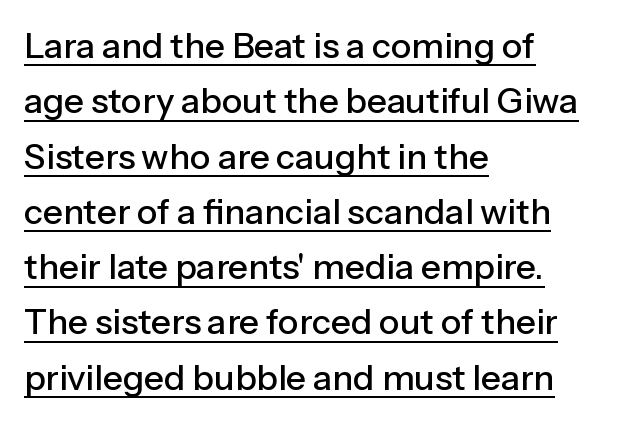
These lines stack with their left ends in a neat column. The face used here is proportionally spaced, like ordinary book or web type. Observe the absence of serifs on each vertical stroke in this sample. What decoration does the sample have? An underline. The tracking reads as untouched default to a designer's eye.
